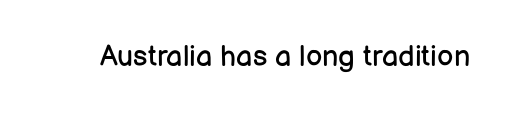
Q: Is the text bold? A: No.
Q: Is the text italic (slanted)? A: No, it is upright.
Q: Is the typeface a serif or a sans-serif typeface? A: Sans-serif.
Q: Is the text underlined? A: No.
Q: Is the spacing between letters normal or unusually wide? A: Normal.
Q: Width (condensed, normal, or wide)? A: Normal.
Q: Stroke contrast? A: Low.
Q: x-height? A: Medium.
Q: Monospaced? A: No.
